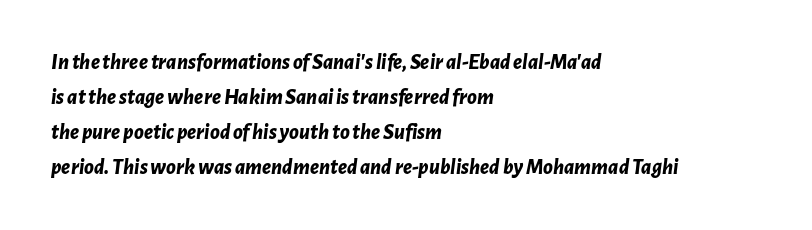
The image shows 22 px bold type, italic (leaning right); set left-aligned, normal line spacing (1.59x), normal letter spacing, not underlined.
